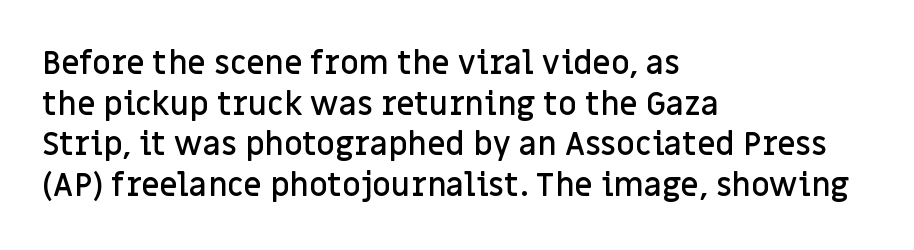
{"serif": "no", "italic": "no", "bold": "semi", "weight": "semibold", "width": "normal", "stroke_contrast": "low", "x_height": "large", "monospaced": "no", "underline": "no", "align": "left", "line_spacing": "normal", "line_spacing_ratio": 1.27, "letter_spacing": "normal", "letter_spacing_em": 0.0, "glyph_px": 32}
